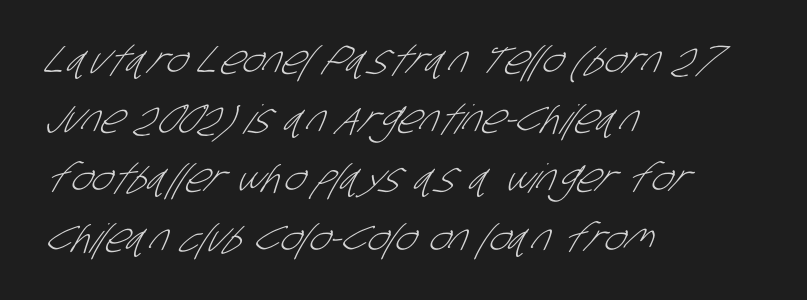
Q: Is the text bold? A: No.
Q: Is the typeface a serif or a sans-serif typeface? A: Sans-serif.
Q: Is the text underlined? A: No.
Q: How is the paragraph aligned? A: Left-aligned.
Q: Is the spacing between letters normal or unusually wide? A: Normal.
Q: Is the spacing between lines tight, normal or loose? A: Normal.
Q: Width (condensed, normal, or wide)? A: Condensed.
Q: Stroke contrast? A: Low.
Q: x-height? A: Large.
Q: Monospaced? A: No.
